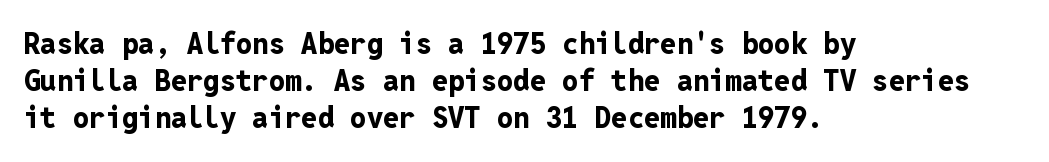
Q: Is the text bold? A: Yes.
Q: Is the text italic (slanted)? A: No, it is upright.
Q: Is the typeface a serif or a sans-serif typeface? A: Sans-serif.
Q: Is the text underlined? A: No.
Q: How is the paragraph aligned? A: Left-aligned.
Q: Is the spacing between letters normal or unusually wide? A: Normal.
Q: Is the spacing between lines tight, normal or loose? A: Normal.
Q: Width (condensed, normal, or wide)? A: Normal.
Q: Stroke contrast? A: Low.
Q: x-height? A: Medium.
Q: Monospaced? A: Yes.
